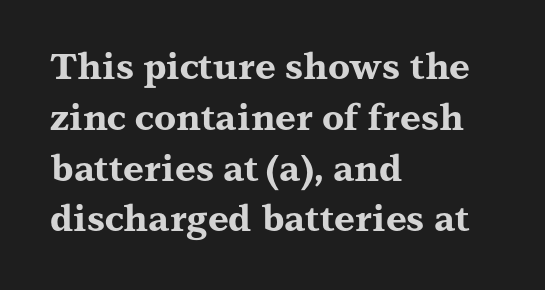
The rendering shows small feet on the letterforms — a serif design. What weight is shown? A full bold with thick strokes. The leading is moderate, giving the passage an even texture. One-word summary of the alignment: left. Decoration check: the copy has no underline. Compared with typical body copy, the letter spacing here is the same.
